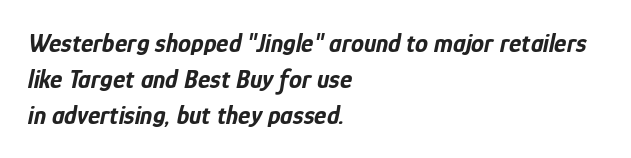
The image shows 26 px bold type, italic (leaning right); set left-aligned, normal line spacing (1.38x), normal letter spacing, not underlined.
